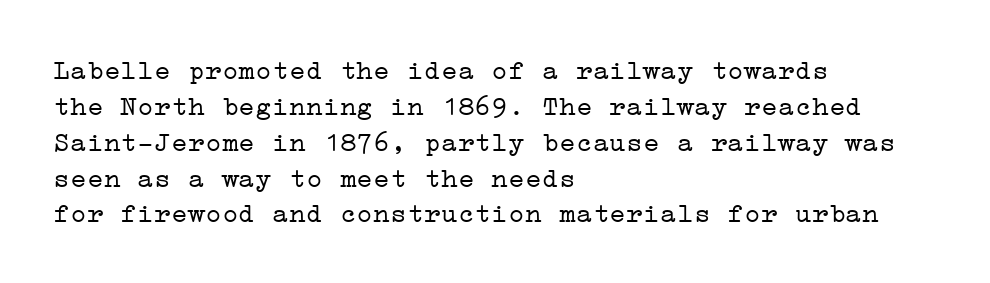
Q: Is the text bold? A: No.
Q: Is the text italic (slanted)? A: No, it is upright.
Q: Is the typeface a serif or a sans-serif typeface? A: Serif.
Q: Is the text underlined? A: No.
Q: How is the paragraph aligned? A: Left-aligned.
Q: Is the spacing between letters normal or unusually wide? A: Normal.
Q: Is the spacing between lines tight, normal or loose? A: Normal.
Q: Width (condensed, normal, or wide)? A: Wide.
Q: Stroke contrast? A: Low.
Q: x-height? A: Medium.
